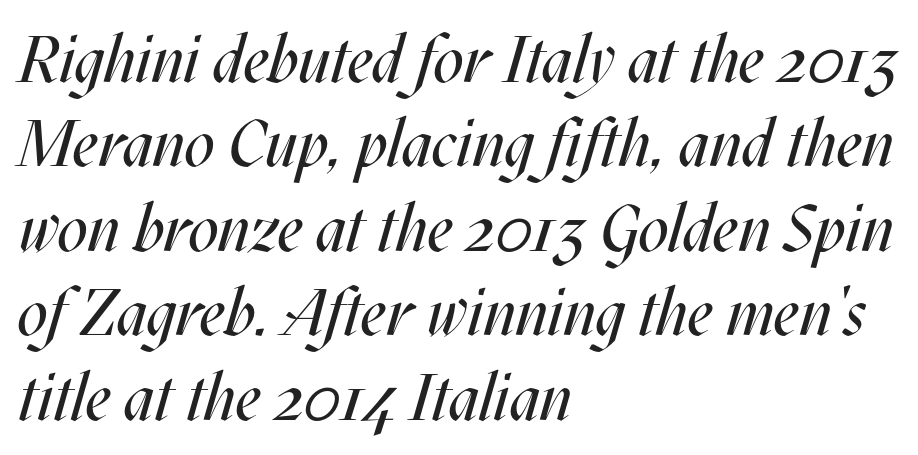
Q: Is the text bold? A: No.
Q: Is the text italic (slanted)? A: Yes, it leans right by about 17 degrees.
Q: Is the text underlined? A: No.
Q: How is the paragraph aligned? A: Left-aligned.
Q: Is the spacing between letters normal or unusually wide? A: Normal.
Q: Is the spacing between lines tight, normal or loose? A: Normal.
Q: Width (condensed, normal, or wide)? A: Condensed.
Q: Stroke contrast? A: Medium.
Q: x-height? A: Large.
Q: Monospaced? A: No.
